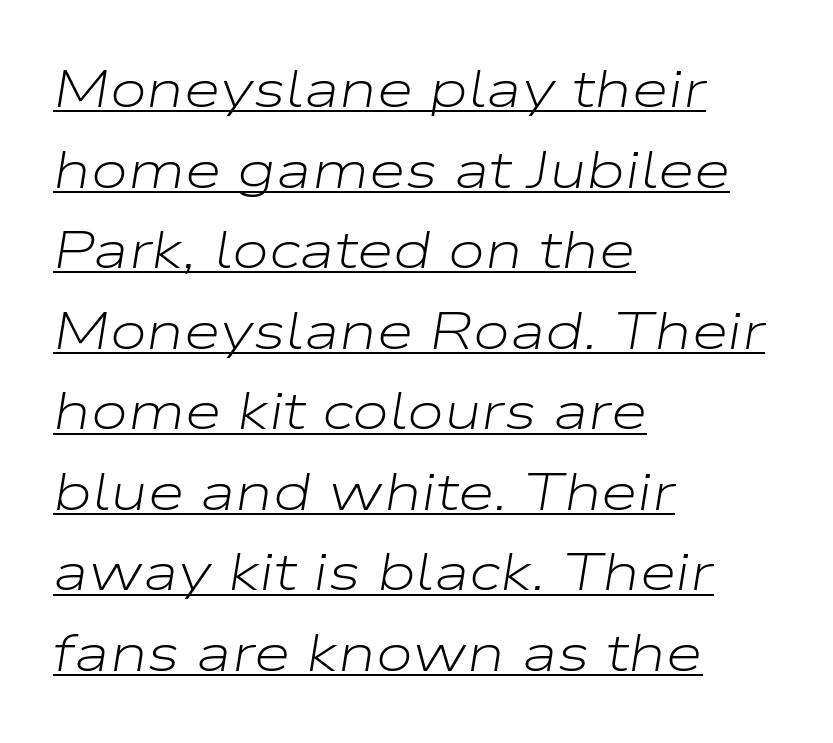
Q: Is the text bold? A: No.
Q: Is the text italic (slanted)? A: Yes, it leans right by about 9 degrees.
Q: Is the text underlined? A: Yes.
Q: How is the paragraph aligned? A: Left-aligned.
Q: Is the spacing between letters normal or unusually wide? A: Normal.
Q: Is the spacing between lines tight, normal or loose? A: Normal.
Q: Width (condensed, normal, or wide)? A: Wide.
Q: Stroke contrast? A: Low.
Q: x-height? A: Medium.
Q: Monospaced? A: No.
